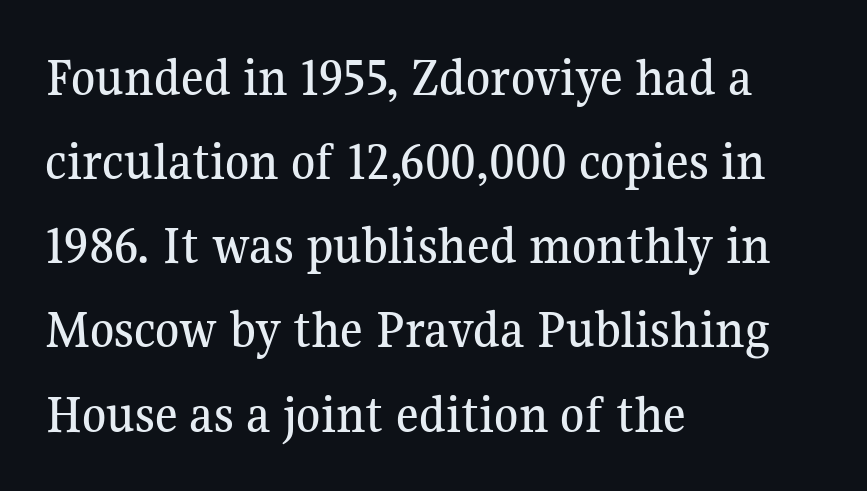
{"serif": "yes", "italic": "no", "width": "normal", "stroke_contrast": "medium", "x_height": "medium", "monospaced": "no", "underline": "no", "align": "left", "line_spacing": "normal", "line_spacing_ratio": 1.53, "letter_spacing": "normal", "letter_spacing_em": 0.0, "glyph_px": 55}
